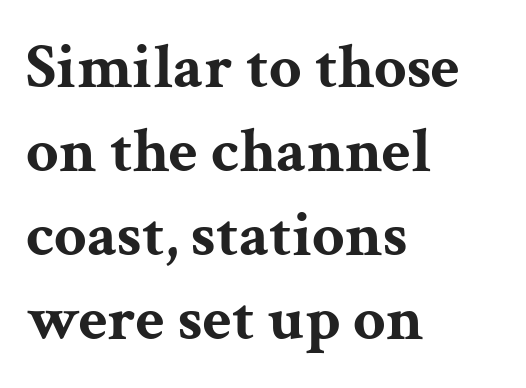
Q: Is the text bold? A: Yes.
Q: Is the text italic (slanted)? A: No, it is upright.
Q: Is the typeface a serif or a sans-serif typeface? A: Serif.
Q: Is the text underlined? A: No.
Q: How is the paragraph aligned? A: Left-aligned.
Q: Is the spacing between letters normal or unusually wide? A: Normal.
Q: Is the spacing between lines tight, normal or loose? A: Normal.
Q: Width (condensed, normal, or wide)? A: Wide.
Q: Stroke contrast? A: Medium.
Q: x-height? A: Medium.
Q: Monospaced? A: No.
